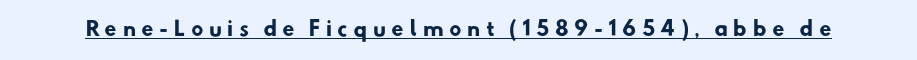
Display-style spreading of the glyphs; the letterfit is very open. Looks like someone drew a line under every word here. The letters are bold, with thick, heavy strokes.
